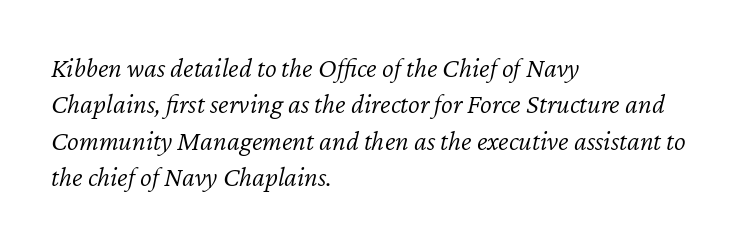
The image shows 28 px light type, italic (leaning right); set left-aligned, normal line spacing (1.3x), normal letter spacing, not underlined; low stroke contrast and a medium x-height.
